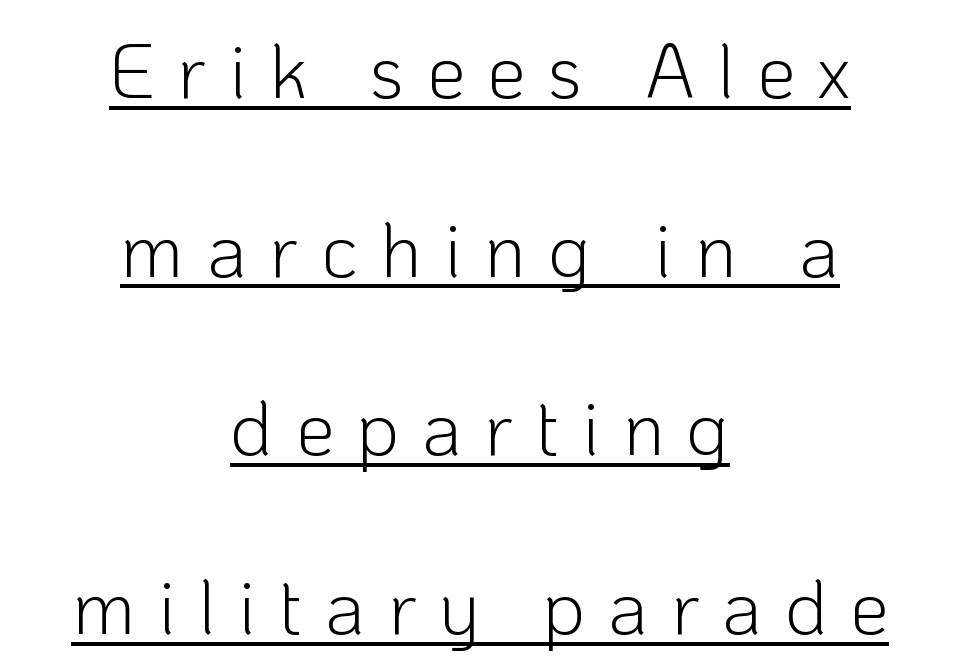
The image shows 77 px light sans-serif type, upright; set centered, loose line spacing (2.32x), unusually wide letter spacing (+0.29 em), underlined; low stroke contrast and a medium x-height.
